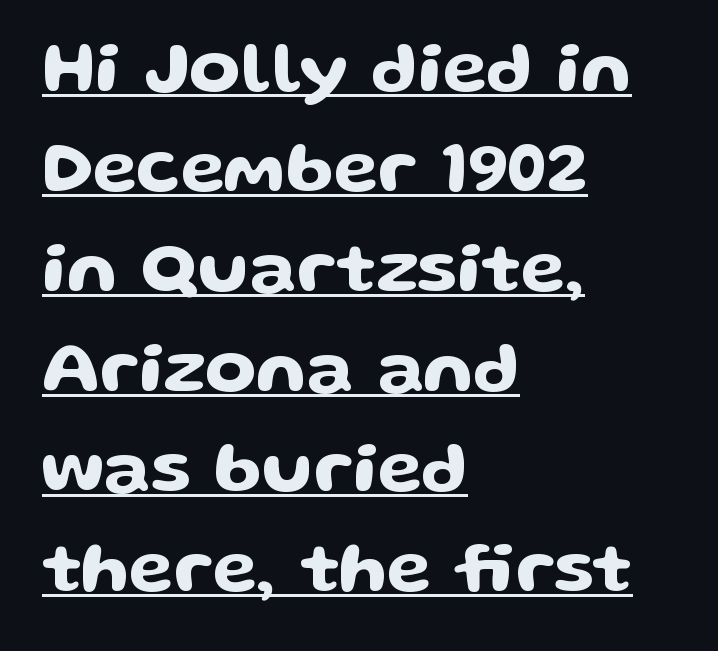
These lines were composed using upright roman letters. Reading down the block, your eye returns to a fixed left position each line. Spacing verdict: proportional, widths tailored to each character. Rows of type keep a routine distance in the vertical direction. Regarding serifs, this sample does without them.
